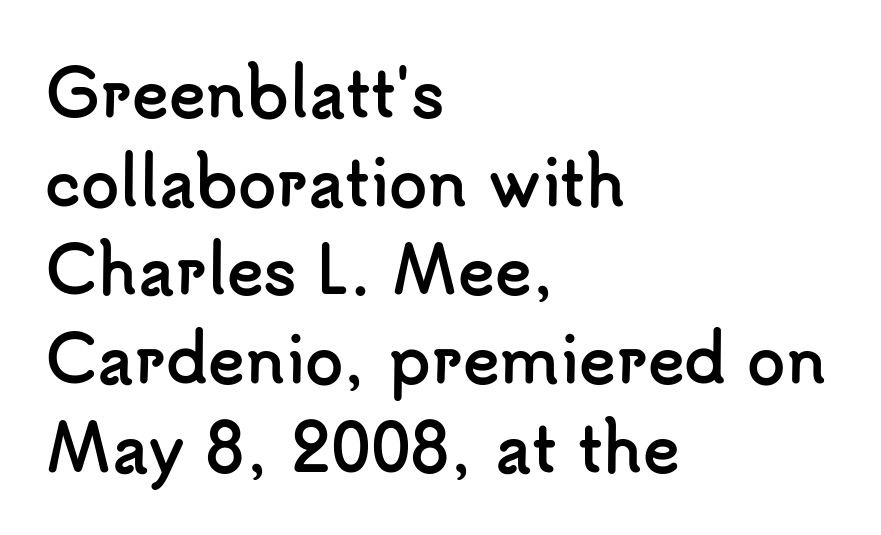
The image shows 62 px semibold sans-serif type, upright; set left-aligned, normal line spacing (1.43x), normal letter spacing, not underlined; low stroke contrast and a small x-height.
